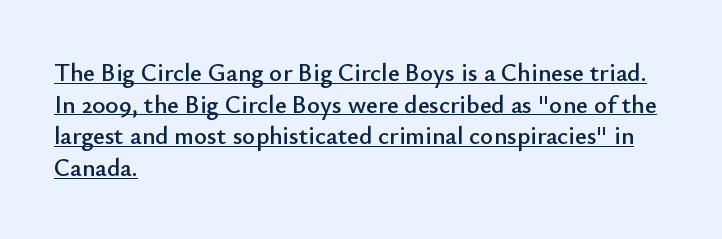
{"italic": "no", "underline": "yes", "align": "left", "line_spacing": "normal", "line_spacing_ratio": 1.27, "letter_spacing": "normal", "letter_spacing_em": 0.0, "glyph_px": 25}
